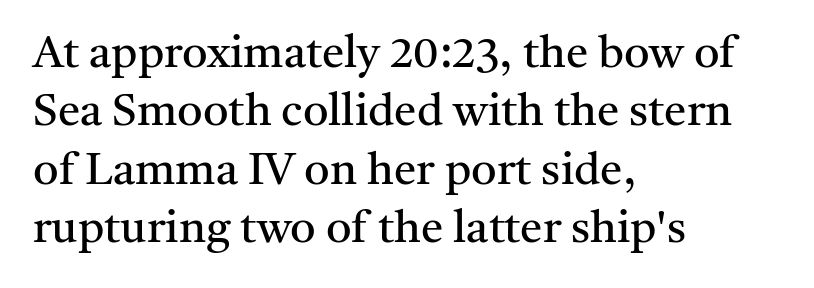
Q: Is the text bold? A: No.
Q: Is the text italic (slanted)? A: No, it is upright.
Q: Is the typeface a serif or a sans-serif typeface? A: Serif.
Q: Is the text underlined? A: No.
Q: How is the paragraph aligned? A: Left-aligned.
Q: Is the spacing between letters normal or unusually wide? A: Normal.
Q: Is the spacing between lines tight, normal or loose? A: Normal.
Q: Width (condensed, normal, or wide)? A: Normal.
Q: Stroke contrast? A: Medium.
Q: x-height? A: Medium.
Q: Monospaced? A: No.
